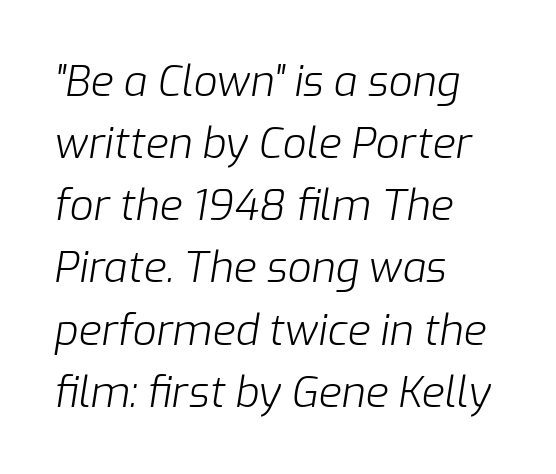
The image shows 42 px light type, italic (leaning right); set left-aligned, normal line spacing (1.48x), normal letter spacing, not underlined; low stroke contrast and a medium x-height.
